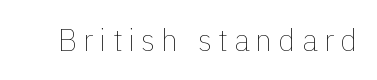
{"italic": "no", "bold": "no", "weight": "thin", "width": "normal", "x_height": "medium", "monospaced": "no", "underline": "no", "letter_spacing": "wide", "letter_spacing_em": 0.21, "glyph_px": 30}
